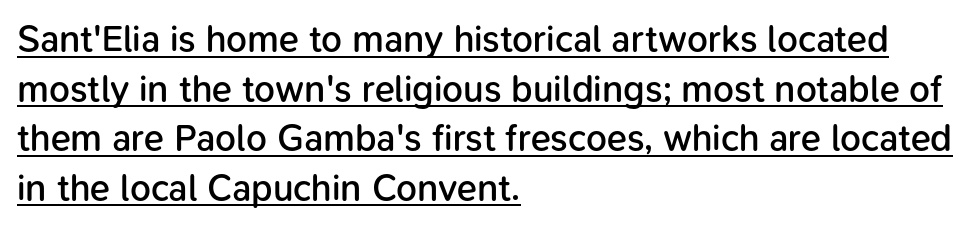
The strokes are fattened partway — semibold, not bold. These lines are rendered in a variable-pitch font. A typesetter would call this zero additional tracking. Unlike a traditional serif, this face leaves its strokes unadorned. Glance below the letters and you will spot a drawn line. Is there any slant? The stems are plumb.
